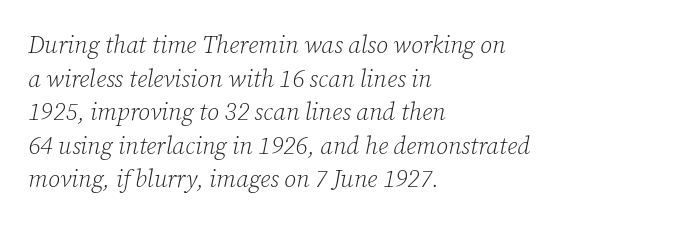
Q: Is the text bold? A: No.
Q: Is the text italic (slanted)? A: Yes, it leans right by about 12 degrees.
Q: Is the text underlined? A: No.
Q: How is the paragraph aligned? A: Left-aligned.
Q: Is the spacing between letters normal or unusually wide? A: Normal.
Q: Is the spacing between lines tight, normal or loose? A: Normal.
